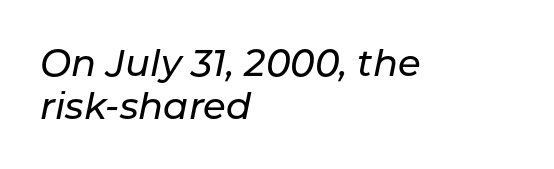
Character widths vary here, with narrow letters taking less room than wide ones. Horizontally, the lines are justified to the leading edge only. It's the slanting kind of type. In terms of letterspacing, this is plain default setting. Check under the words: just untouched page.
